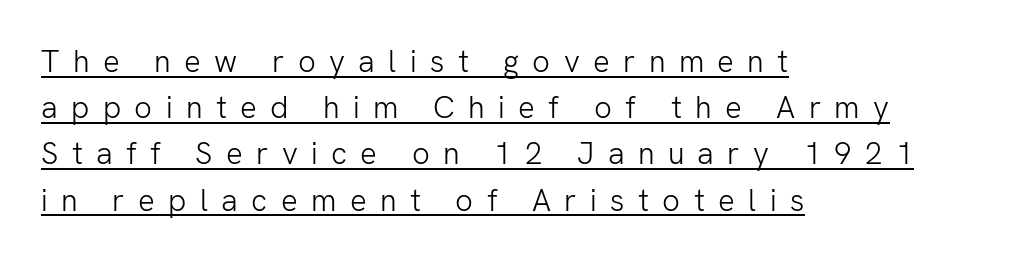
Examine the stroke ends and you'll find no serifs. Each line starts at the same left margin while the right side varies. If you measured baseline to baseline, you'd find a middling distance. Summary of weight: not heavy and not bold. Does extra space separate the letters? Yes, quite a lot of it. This is underlined copy, the kind a proofreader might mark for attention.
